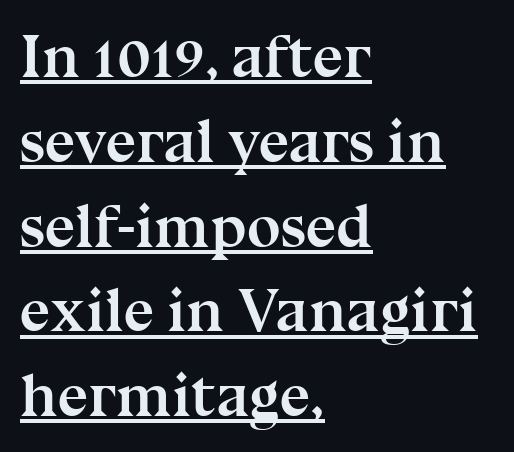
Q: Is the text bold? A: Yes.
Q: Is the text italic (slanted)? A: No, it is upright.
Q: Is the typeface a serif or a sans-serif typeface? A: Serif.
Q: Is the text underlined? A: Yes.
Q: How is the paragraph aligned? A: Left-aligned.
Q: Is the spacing between letters normal or unusually wide? A: Normal.
Q: Is the spacing between lines tight, normal or loose? A: Normal.
Q: Width (condensed, normal, or wide)? A: Normal.
Q: Stroke contrast? A: Medium.
Q: x-height? A: Medium.
Q: Monospaced? A: No.
